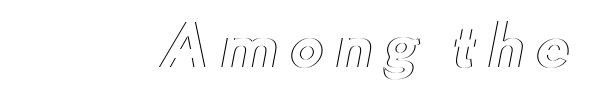
The image shows 54 px wide type; set not underlined; a small x-height.
